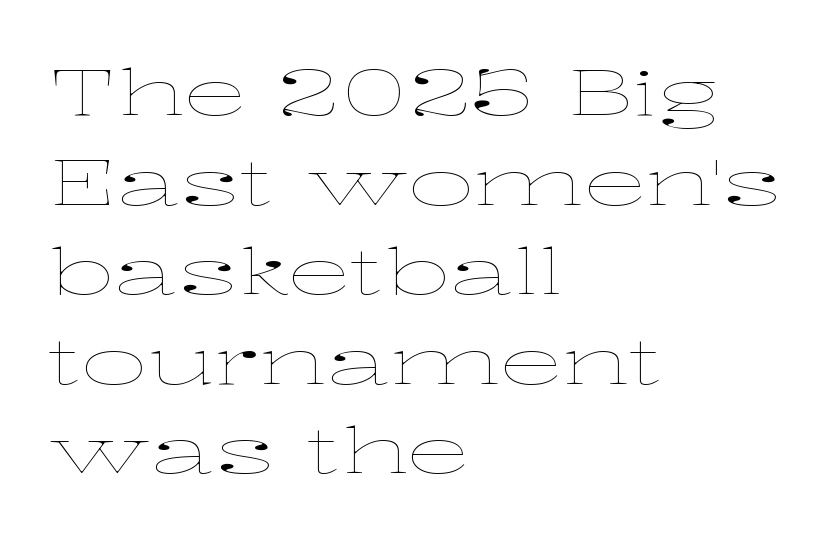
Casual observation: everything's shoved over to the left. Note the varied advance widths — an 'i' is clearly narrower than an 'm'. Nothing heavy about these letters — not bold at all. No italicization has been applied; the sample stays upright. How would I describe the line gaps? Plain and ordinary. The letterforms sit shoulder to shoulder at normal distance.
